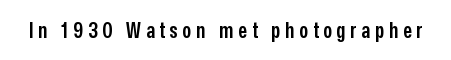
Every character sits straight up, as roman type does. Beneath every word, the page is bare. This sample uses expanded letter spacing, leaving extra air between glyphs. Slightly chunky letters — semibold, I'd say, not full bold.
